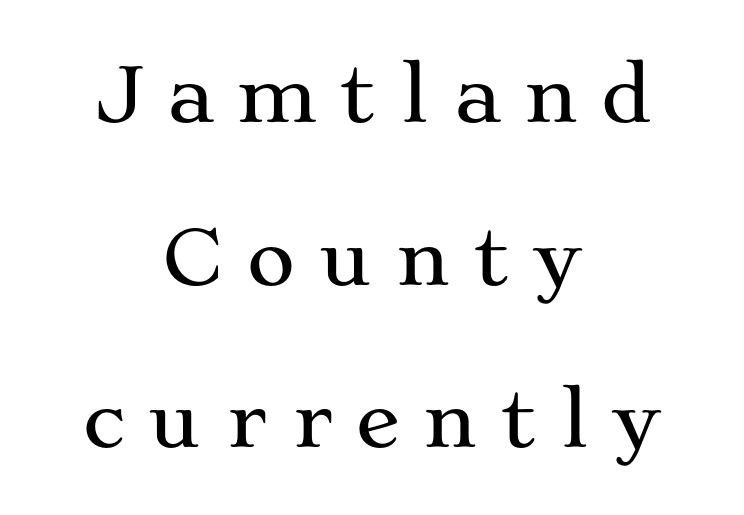
Loose tracking; the words dissolve into strings of separated letters. Check the space under the baseline: it is left empty. Note the varied advance widths — an 'i' is clearly narrower than an 'm'. Font category for this specimen: serif. Quick note: interline space is abundant.
